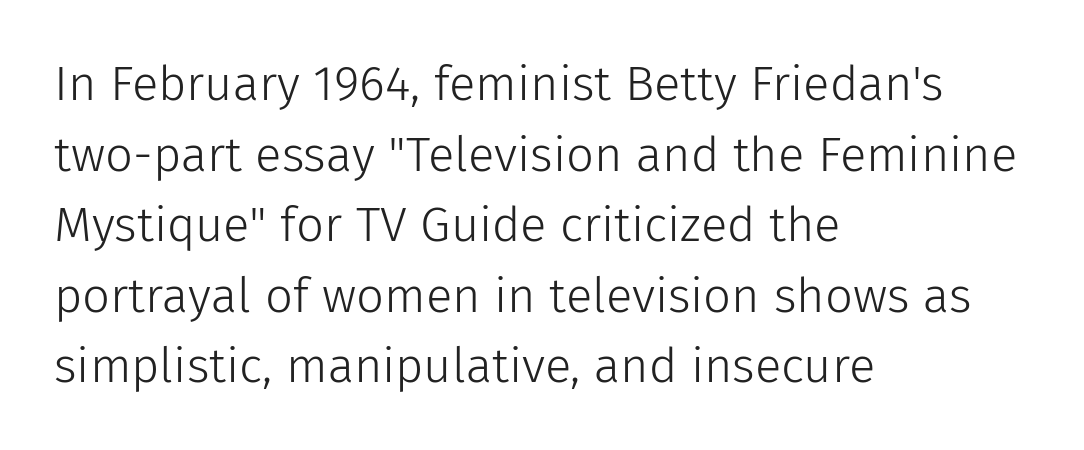
The ragged edge is on the right, which tells us the setting is flush left. On a weight scale, this lands at 450 or below. Nope, not italic — everything's standing straight. Think of a printed novel: that variable character pitch is what you see here. No extra tracking has been applied to these lines.
